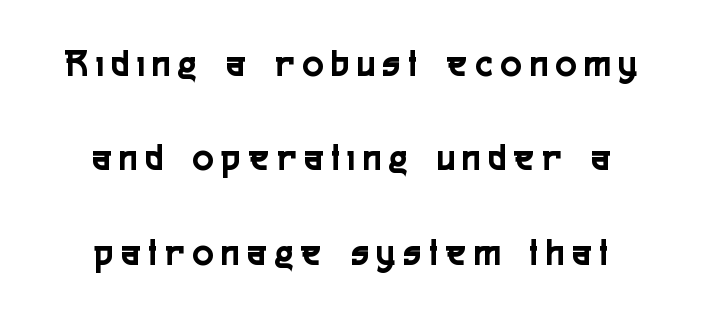
Q: Is the text italic (slanted)? A: No, it is upright.
Q: Is the typeface a serif or a sans-serif typeface? A: Sans-serif.
Q: Is the text underlined? A: No.
Q: Is the spacing between letters normal or unusually wide? A: Unusually wide.
Q: Is the spacing between lines tight, normal or loose? A: Loose.
Q: Width (condensed, normal, or wide)? A: Condensed.
Q: x-height? A: Medium.
Q: Monospaced? A: No.
